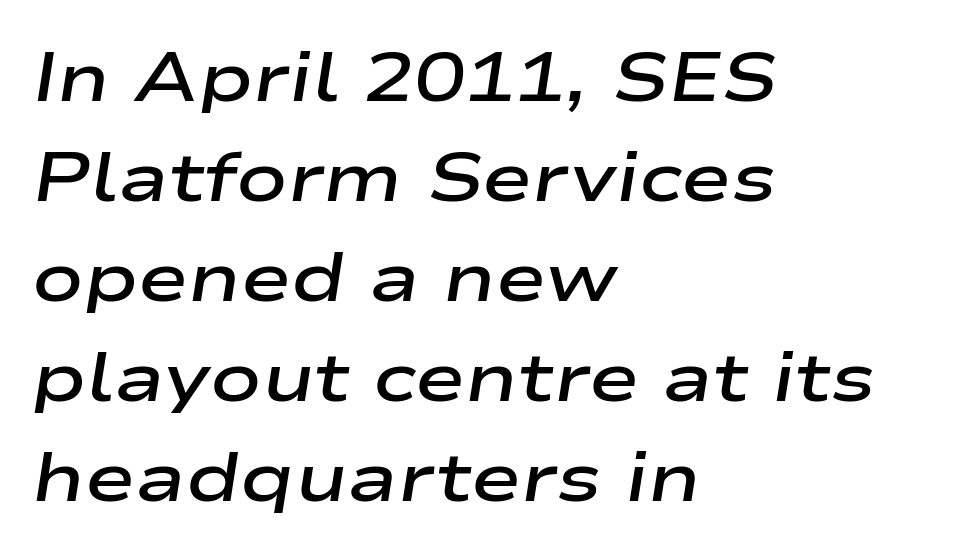
The rag falls on the right side of this text block. Caption: standard tracking, unaltered. Each glyph is drawn with semibold strokes, heavier than normal yet not fully bold. Proportional: the letters do not fall into vertical columns.
